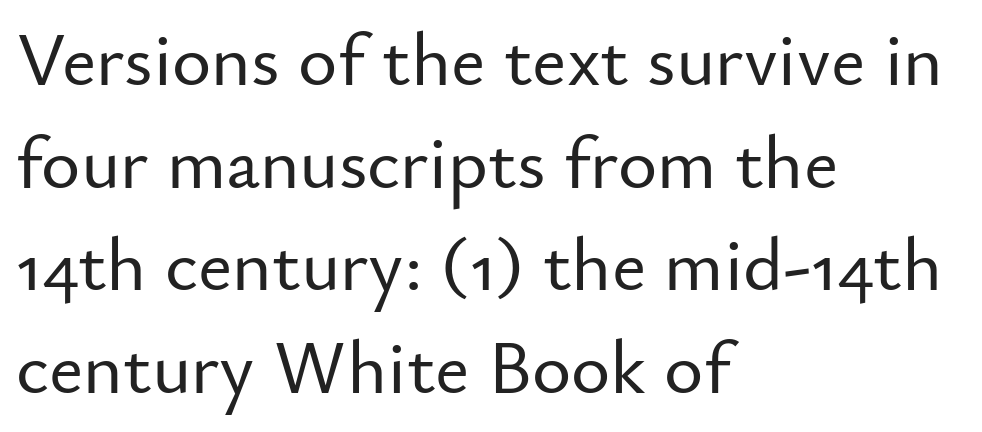
The image shows 75 px sans-serif type, upright; set left-aligned, normal line spacing (1.37x), normal letter spacing, not underlined; low stroke contrast and a small x-height.
